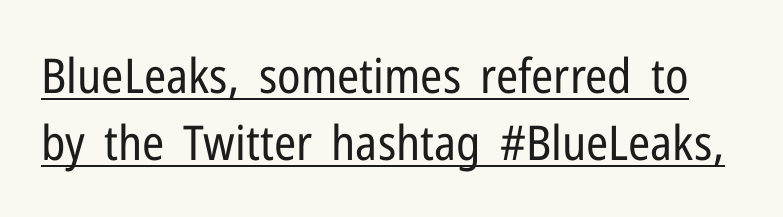
Serifs: no, the terminals of the letterforms are clean. Posture: upright roman. The strokes carry an ordinary text weight at most. The face used here appears with an underline applied.
